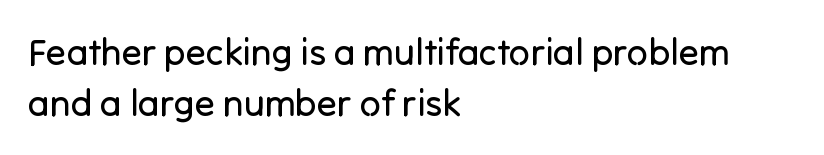
Q: Is the text bold? A: No.
Q: Is the text italic (slanted)? A: No, it is upright.
Q: Is the typeface a serif or a sans-serif typeface? A: Sans-serif.
Q: Is the text underlined? A: No.
Q: How is the paragraph aligned? A: Left-aligned.
Q: Is the spacing between letters normal or unusually wide? A: Normal.
Q: Is the spacing between lines tight, normal or loose? A: Normal.
Q: Width (condensed, normal, or wide)? A: Normal.
Q: Stroke contrast? A: Low.
Q: x-height? A: Medium.
Q: Monospaced? A: No.
